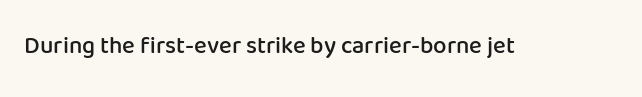
{"italic": "no", "bold": "semi", "underline": "no", "letter_spacing": "normal", "letter_spacing_em": 0.0, "glyph_px": 24}
